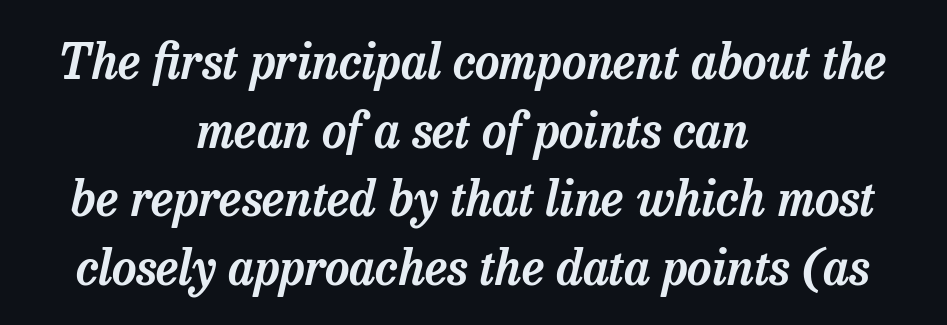
Where is the straight margin? There isn't one; the lines are centered. Line spacing here is normal. Unmarked baselines from the first word to the last. The rendering uses natural spacing where letterforms have individual widths. Nothing unusual about the tracking: characters are spaced as the font intends. Each letter's strokes conclude with small projecting serifs.
